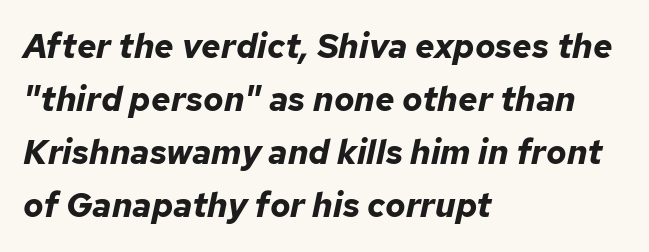
{"italic": "yes", "lean": "right", "slant_degrees": 12, "bold": "yes", "weight": "bold", "width": "normal", "stroke_contrast": "low", "x_height": "medium", "monospaced": "no", "underline": "no", "align": "left", "line_spacing": "normal", "line_spacing_ratio": 1.56, "letter_spacing": "normal", "letter_spacing_em": 0.0, "glyph_px": 34}
